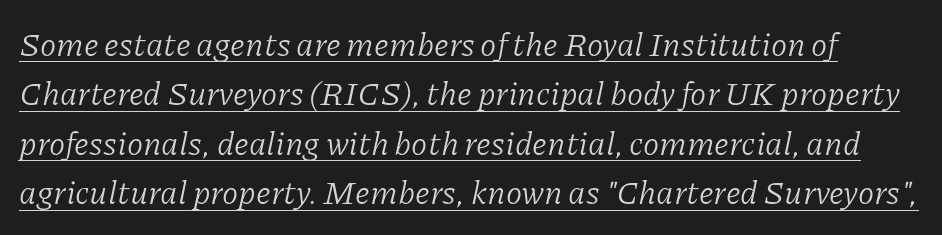
Q: Is the text bold? A: No.
Q: Is the text italic (slanted)? A: Yes, it leans right by about 11 degrees.
Q: Is the typeface a serif or a sans-serif typeface? A: Serif.
Q: Is the text underlined? A: Yes.
Q: Is the spacing between letters normal or unusually wide? A: Normal.
Q: Is the spacing between lines tight, normal or loose? A: Normal.
Q: Width (condensed, normal, or wide)? A: Normal.
Q: Stroke contrast? A: Low.
Q: x-height? A: Medium.
Q: Monospaced? A: No.
